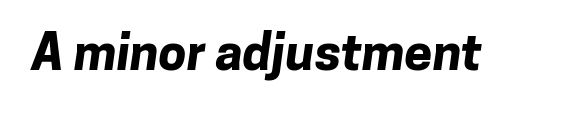
{"serif": "no", "bold": "yes", "weight": "bold", "width": "normal", "stroke_contrast": "low", "x_height": "medium", "monospaced": "no", "underline": "no", "letter_spacing": "normal", "letter_spacing_em": 0.0, "glyph_px": 50}
